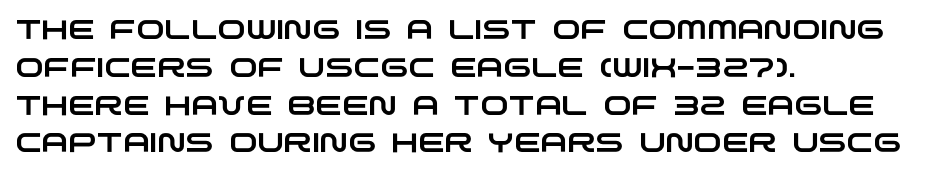
Q: Is the text underlined? A: No.
Q: How is the paragraph aligned? A: Left-aligned.
Q: Is the spacing between letters normal or unusually wide? A: Normal.
Q: Is the spacing between lines tight, normal or loose? A: Normal.
